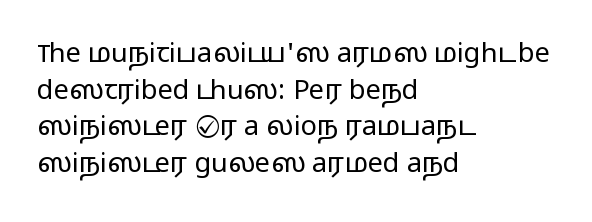
The image shows 27 px text type, upright; set left-aligned, normal line spacing (1.36x), normal letter spacing, not underlined.
